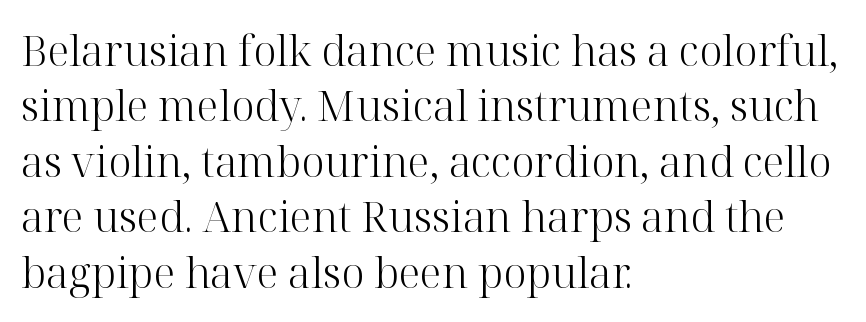
Q: Is the text bold? A: No.
Q: Is the text italic (slanted)? A: No, it is upright.
Q: Is the typeface a serif or a sans-serif typeface? A: Serif.
Q: Is the text underlined? A: No.
Q: How is the paragraph aligned? A: Left-aligned.
Q: Is the spacing between letters normal or unusually wide? A: Normal.
Q: Is the spacing between lines tight, normal or loose? A: Normal.
Q: Width (condensed, normal, or wide)? A: Normal.
Q: Stroke contrast? A: High.
Q: x-height? A: Medium.
Q: Monospaced? A: No.
